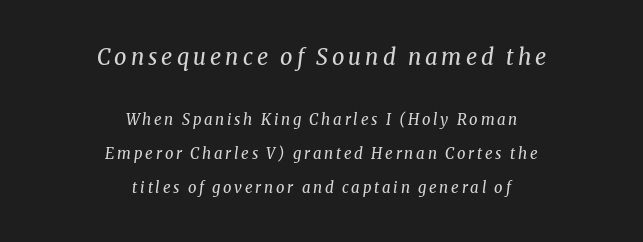
The image shows 22 px text type, italic (leaning right); set centered, loose line spacing (2.26x), not underlined; the first (top) block is 1.47x larger.
